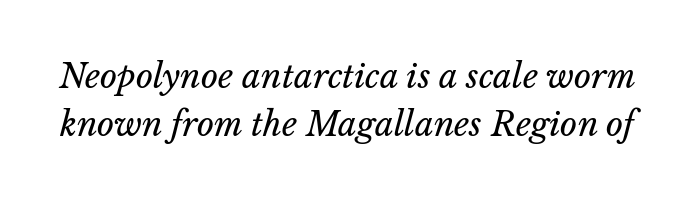
Q: Is the text bold? A: No.
Q: Is the text italic (slanted)? A: Yes, it leans right by about 14 degrees.
Q: Is the text underlined? A: No.
Q: Is the spacing between letters normal or unusually wide? A: Normal.
Q: Is the spacing between lines tight, normal or loose? A: Normal.
Q: Width (condensed, normal, or wide)? A: Normal.
Q: Stroke contrast? A: Low.
Q: x-height? A: Medium.
Q: Monospaced? A: No.
